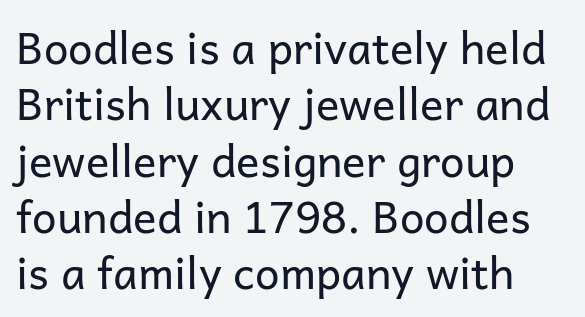
This rendering features lettering with no underline. The rows are spaced the way most documents space them. Serif or sans? Sans — the stroke terminals are bare. The lettering stays uniformly vertical, giving the passage a roman look. Short note: letters normally spaced. Vertical stems look standard width or narrower in stroke.
